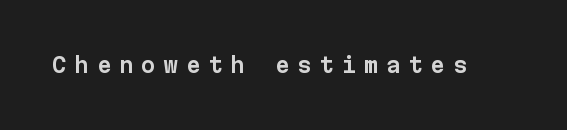
There is plenty of visible air inserted between adjacent glyphs. Check under the words: just untouched page. Posture: upright roman.
